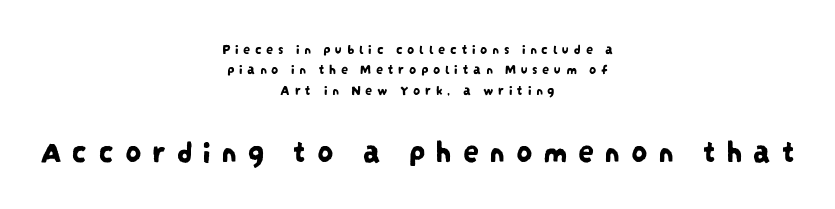
Q: Is the typeface a serif or a sans-serif typeface? A: Sans-serif.
Q: Is the text underlined? A: No.
Q: How is the paragraph aligned? A: Centered.
Q: Is the spacing between letters normal or unusually wide? A: Unusually wide.
Q: Is the spacing between lines tight, normal or loose? A: Normal.
Q: Which block of text is set in a larger size, the first (top) or the second (bottom)? A: The second (bottom) one.
Q: Width (condensed, normal, or wide)? A: Condensed.
Q: Stroke contrast? A: Low.
Q: x-height? A: Large.
Q: Monospaced? A: No.
